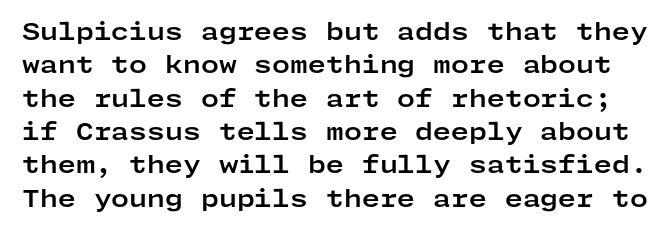
Do the letters lean? They stand straight. This sample uses plain, unmodified letter spacing. Set as a true bold cut, around the 700 mark. The space directly below the letters is spotless. Whoever set this chose a conventional vertical rhythm.
